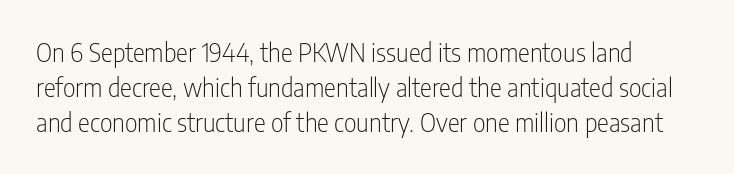
Horizontal bands of white between lines are of average thickness. Tall strokes in this sample are plumb rather than angled. No word sits above an underline. Is the stroke heavy? The answer is a plain regular-or-lighter. The type is set solid horizontally, with unmodified tracking.
